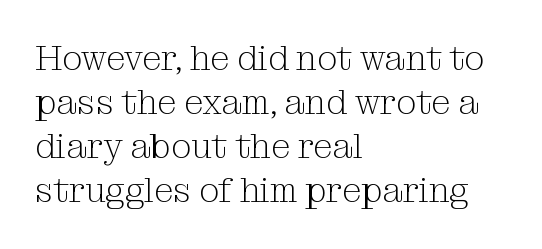
{"serif": "yes", "italic": "no", "bold": "no", "weight": "light", "width": "normal", "stroke_contrast": "medium", "x_height": "medium", "monospaced": "no", "underline": "no", "align": "left", "line_spacing": "normal", "line_spacing_ratio": 1.26, "letter_spacing": "normal", "letter_spacing_em": 0.0, "glyph_px": 35}
